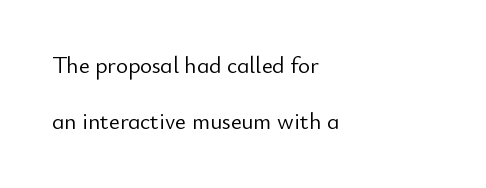
Q: Is the text bold? A: No.
Q: Is the text italic (slanted)? A: No, it is upright.
Q: Is the text underlined? A: No.
Q: How is the paragraph aligned? A: Left-aligned.
Q: Is the spacing between letters normal or unusually wide? A: Normal.
Q: Is the spacing between lines tight, normal or loose? A: Loose.
